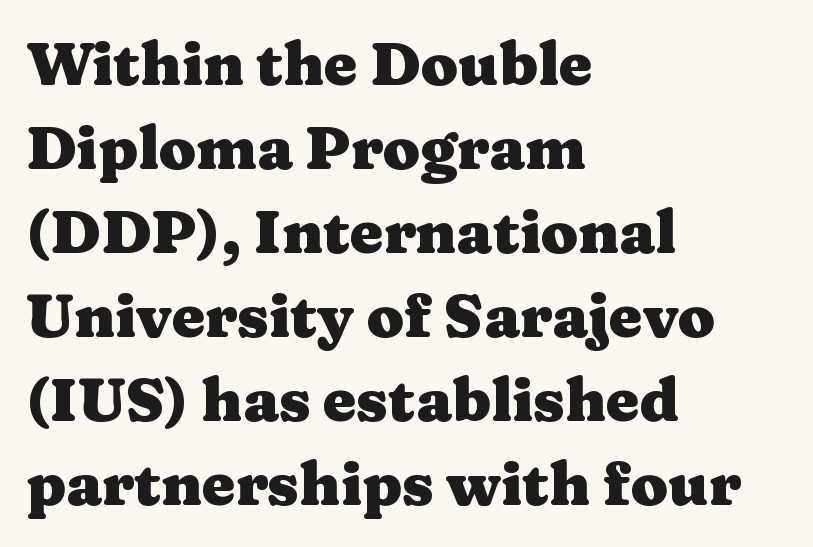
Q: Is the text bold? A: Yes.
Q: Is the text italic (slanted)? A: No, it is upright.
Q: Is the typeface a serif or a sans-serif typeface? A: Serif.
Q: Is the text underlined? A: No.
Q: How is the paragraph aligned? A: Left-aligned.
Q: Is the spacing between letters normal or unusually wide? A: Normal.
Q: Is the spacing between lines tight, normal or loose? A: Normal.
Q: Width (condensed, normal, or wide)? A: Wide.
Q: Stroke contrast? A: Medium.
Q: x-height? A: Medium.
Q: Monospaced? A: No.
